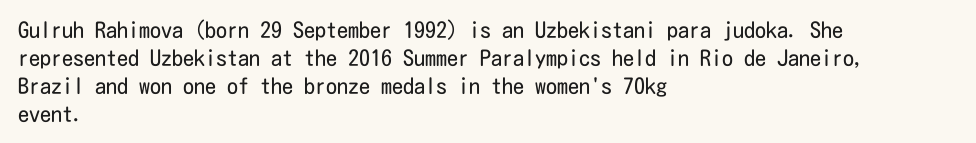
No extra ink here — the face is not bold. Students, observe: this is what conventionally led text looks like. Visually the block forms a straight wall on the left and a jagged coastline on the right. Clear beneath every line of the passage.
